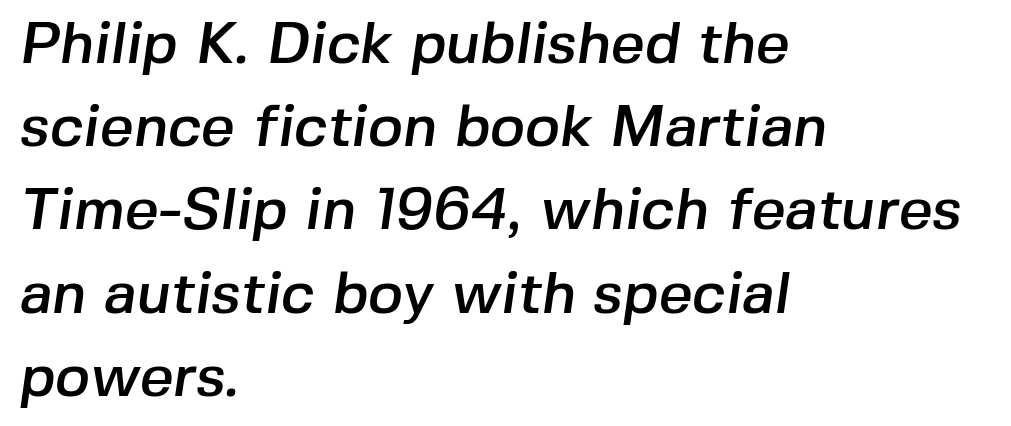
The typeface chosen for these lines omits serifs. This sample is left-justified, so line endings fall wherever the words run out. The baseline area is clear. The designer left line spacing at the default.
